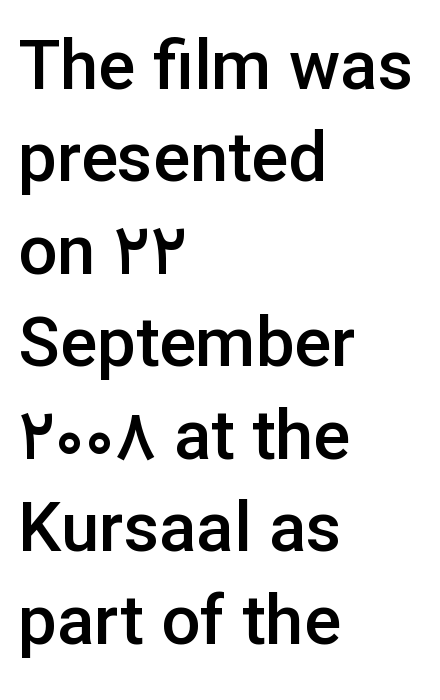
The image shows 69 px semibold sans-serif type, upright; set left-aligned, normal line spacing (1.34x), normal letter spacing, not underlined; low stroke contrast and a medium x-height.
